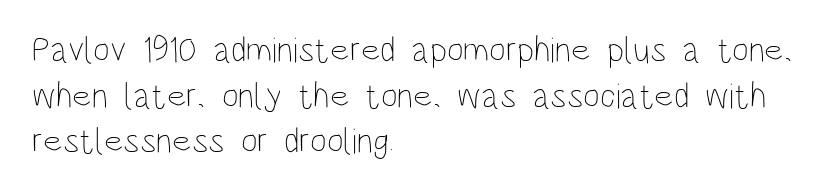
Q: Is the text bold? A: No.
Q: Is the text italic (slanted)? A: No, it is upright.
Q: Is the text underlined? A: No.
Q: How is the paragraph aligned? A: Left-aligned.
Q: Is the spacing between letters normal or unusually wide? A: Normal.
Q: Is the spacing between lines tight, normal or loose? A: Normal.
Q: Width (condensed, normal, or wide)? A: Condensed.
Q: Stroke contrast? A: Low.
Q: x-height? A: Large.
Q: Monospaced? A: No.
